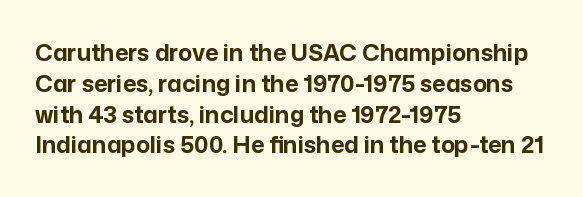
The image shows 23 px bold type, upright; set left-aligned, normal line spacing (1.34x), normal letter spacing, not underlined.
